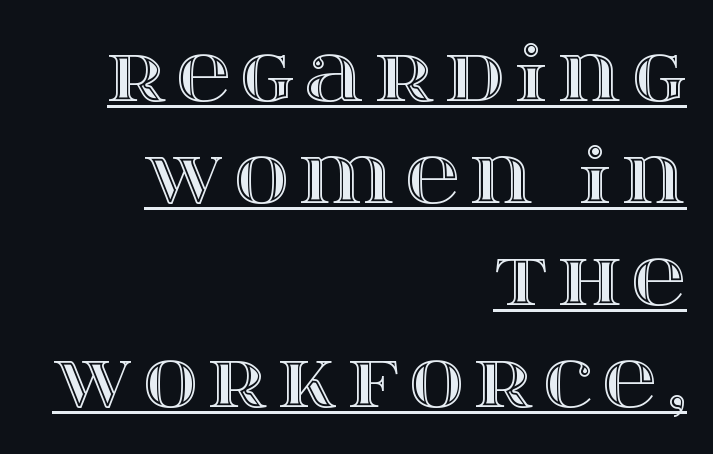
The image shows 75 px wide type, upright; set right-aligned, normal line spacing (1.36x), underlined; a large x-height.
